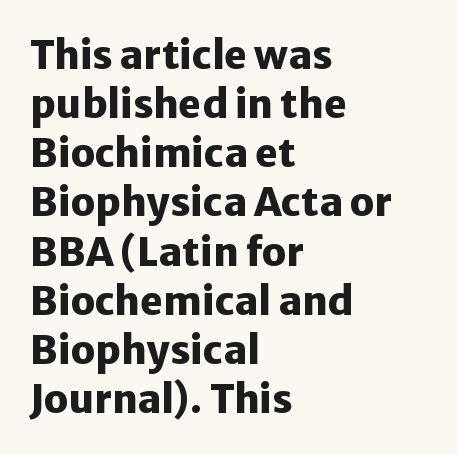
Q: Is the text bold? A: Yes.
Q: Is the text italic (slanted)? A: No, it is upright.
Q: Is the typeface a serif or a sans-serif typeface? A: Sans-serif.
Q: Is the text underlined? A: No.
Q: How is the paragraph aligned? A: Left-aligned.
Q: Is the spacing between letters normal or unusually wide? A: Normal.
Q: Is the spacing between lines tight, normal or loose? A: Normal.
Q: Width (condensed, normal, or wide)? A: Normal.
Q: Stroke contrast? A: Low.
Q: x-height? A: Medium.
Q: Monospaced? A: No.
